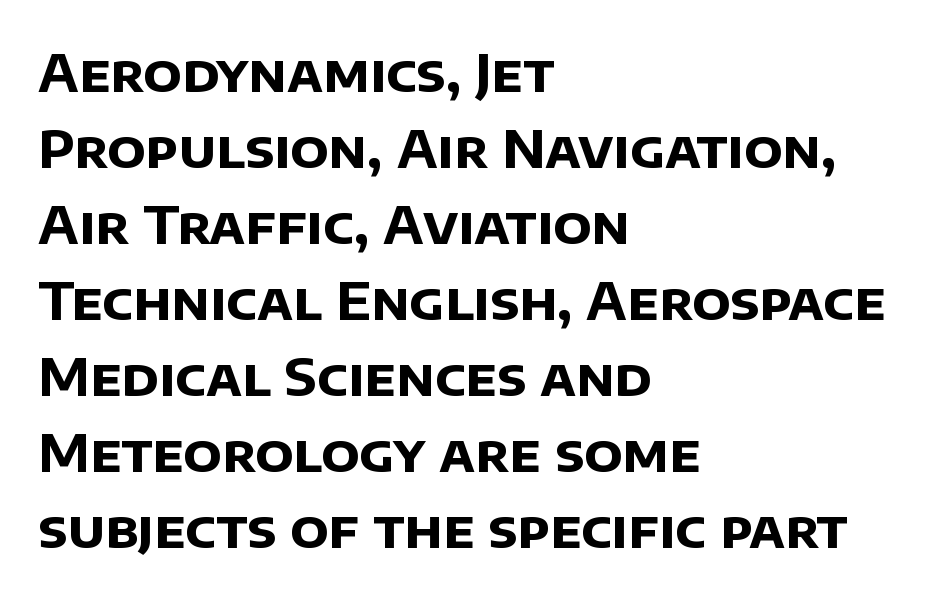
The image shows 52 px bold sans-serif type; set left-aligned, normal line spacing (1.46x), normal letter spacing, not underlined; low stroke contrast and a large x-height.
